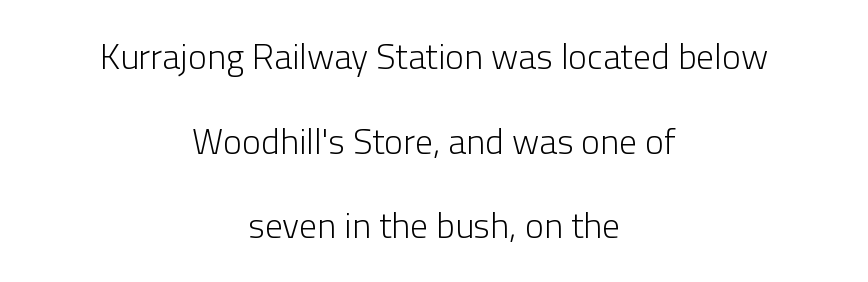
Q: Is the text bold? A: No.
Q: Is the text italic (slanted)? A: No, it is upright.
Q: Is the typeface a serif or a sans-serif typeface? A: Sans-serif.
Q: Is the text underlined? A: No.
Q: How is the paragraph aligned? A: Centered.
Q: Is the spacing between letters normal or unusually wide? A: Normal.
Q: Is the spacing between lines tight, normal or loose? A: Loose.
Q: Width (condensed, normal, or wide)? A: Normal.
Q: Stroke contrast? A: Low.
Q: x-height? A: Medium.
Q: Monospaced? A: No.
